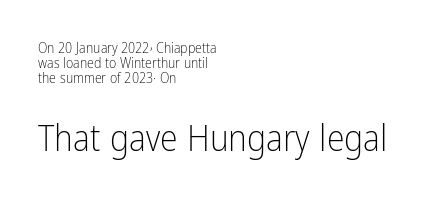
The image shows 36 px light, condensed sans-serif type, upright; set left-aligned, tight line spacing (1.07x), normal letter spacing, not underlined; the second (bottom) block is 2.57x larger; low stroke contrast and a medium x-height.
